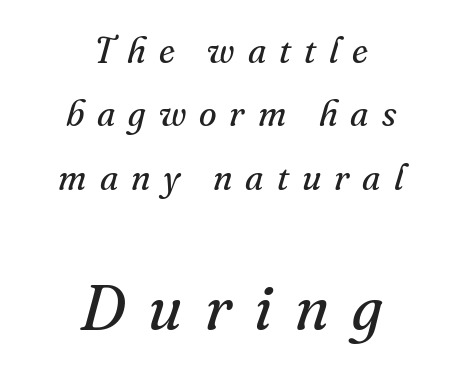
Is the block centered? Yes — each line is placed symmetrically about the middle. Regarding serifs, this sample has them. What stands out about the letter spacing? Its width — letters are far apart. Is this a fixed-width face? No — the glyphs have proportional, varying widths.
